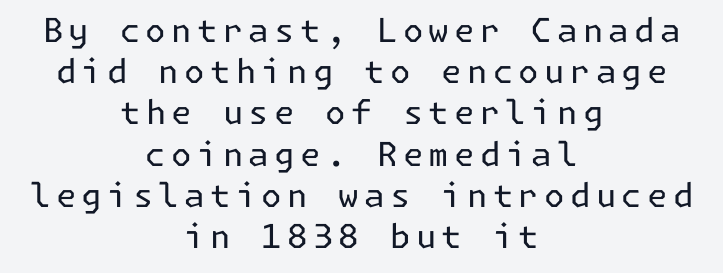
The paragraph has two soft edges and a firm central axis. The rendering shows plain stroke endings on the letterforms — a sans-serif design. Tall strokes in this sample are plumb rather than angled. The string is rendered with underlining switched off. Is there much room between lines? A standard amount, neither cramped nor airy. Weight class: somewhere from thin through regular.
